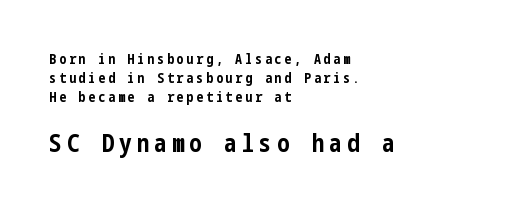
{"italic": "no", "bold": "yes", "underline": "no", "align": "left", "line_spacing": "normal", "line_spacing_ratio": 1.34, "letter_spacing": "wide", "letter_spacing_em": 0.2, "larger_block": "second", "size_ratio": 1.79, "glyph_px": 25}
